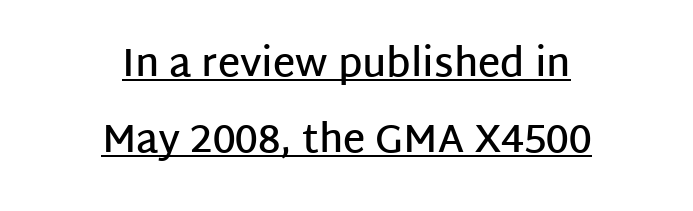
{"serif": "no", "italic": "no", "bold": "semi", "weight": "semibold", "width": "normal", "stroke_contrast": "low", "x_height": "large", "monospaced": "no", "underline": "yes", "align": "center", "line_spacing": "loose", "line_spacing_ratio": 1.95, "letter_spacing": "normal", "letter_spacing_em": 0.0, "glyph_px": 39}
